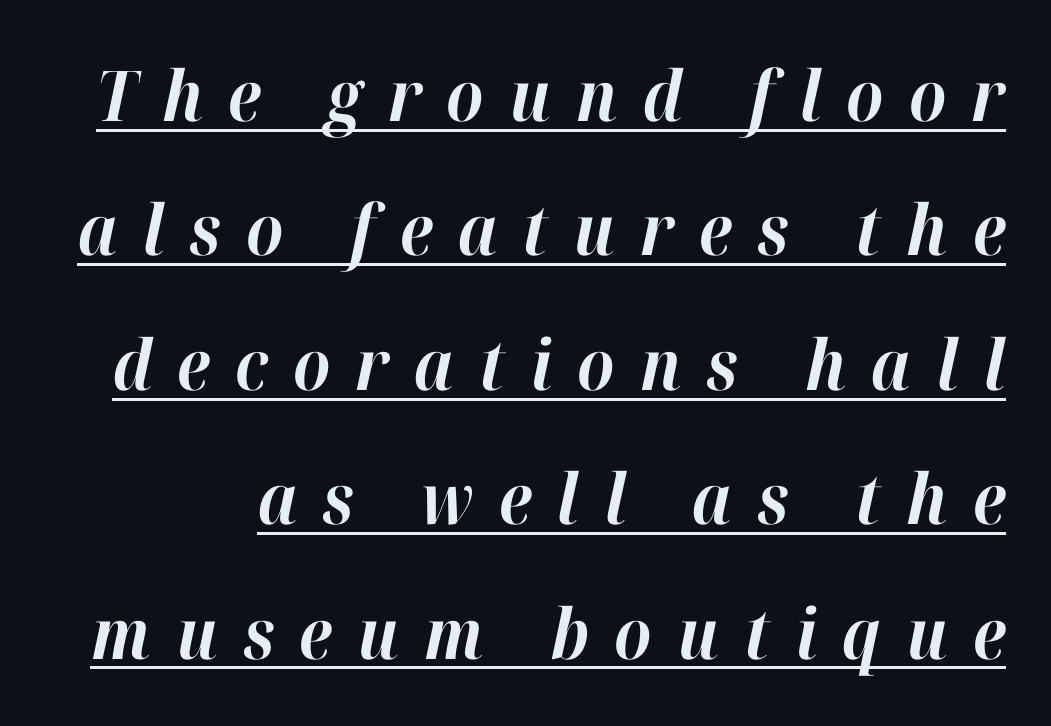
{"italic": "yes", "lean": "right", "slant_degrees": 12, "bold": "yes", "weight": "bold", "width": "normal", "stroke_contrast": "high", "x_height": "medium", "monospaced": "no", "underline": "yes", "line_spacing": "loose", "line_spacing_ratio": 1.92, "letter_spacing": "wide", "letter_spacing_em": 0.36, "glyph_px": 70}
